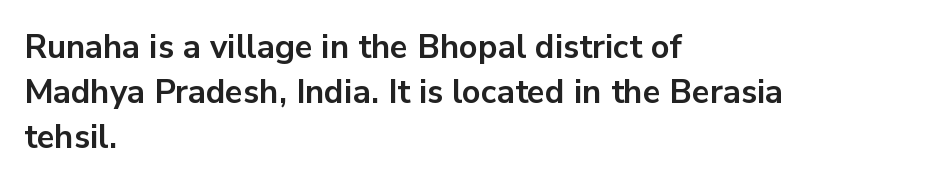
Whoever set this chose a conventional vertical rhythm. Are there feet on the stems? There aren't — it's a sans. Character widths vary here, with narrow letters taking less room than wide ones. Descenders hang freely into open space.
